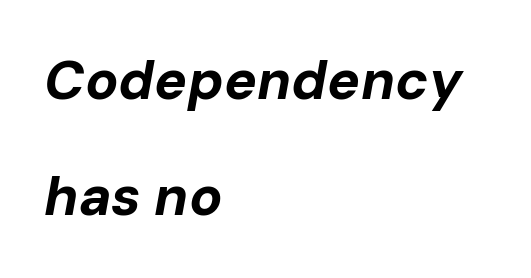
Q: Is the text bold? A: Yes.
Q: Is the text italic (slanted)? A: Yes, it leans right by about 10 degrees.
Q: Is the text underlined? A: No.
Q: How is the paragraph aligned? A: Left-aligned.
Q: Is the spacing between letters normal or unusually wide? A: Normal.
Q: Is the spacing between lines tight, normal or loose? A: Loose.
Q: Width (condensed, normal, or wide)? A: Normal.
Q: Stroke contrast? A: Low.
Q: x-height? A: Medium.
Q: Monospaced? A: No.
